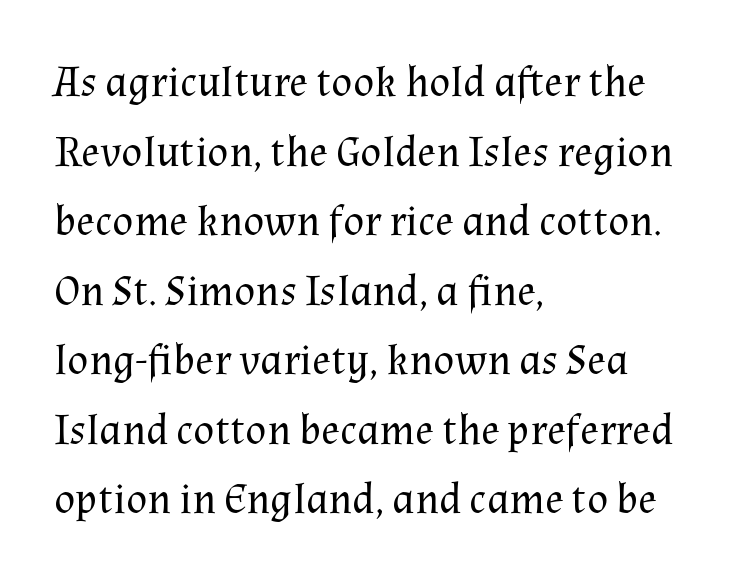
{"italic": "no", "bold": "no", "weight": "regular", "width": "normal", "stroke_contrast": "medium", "x_height": "medium", "monospaced": "no", "underline": "no", "align": "left", "line_spacing": "normal", "line_spacing_ratio": 1.58, "letter_spacing": "normal", "letter_spacing_em": 0.0, "glyph_px": 44}
